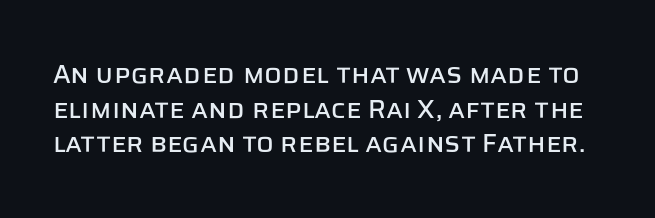
The block of text has a typical density, with ordinary space between rows. A bare baseline throughout the passage. Does extra space separate the letters? No, they use regular spacing. Italic: no, the glyphs are upright roman.
